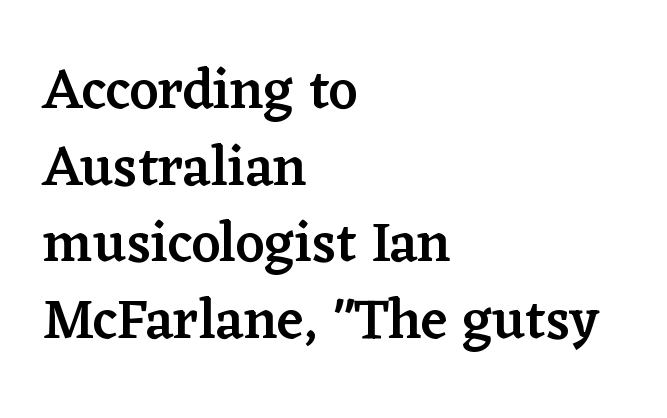
{"serif": "yes", "italic": "no", "bold": "semi", "weight": "semibold", "width": "normal", "stroke_contrast": "low", "x_height": "medium", "monospaced": "no", "underline": "no", "align": "left", "line_spacing": "normal", "line_spacing_ratio": 1.37, "letter_spacing": "normal", "letter_spacing_em": 0.0, "glyph_px": 56}
